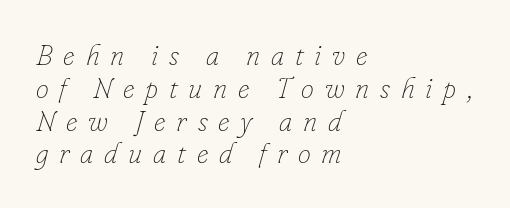
The image shows 29 px thin type, italic (leaning right); set left-aligned, tight line spacing (1.13x), unusually wide letter spacing (+0.37 em), not underlined; low stroke contrast and a small x-height.
